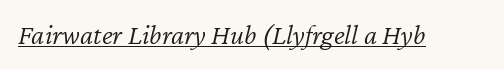
Q: Is the text bold? A: No.
Q: Is the text italic (slanted)? A: Yes, it leans right by about 12 degrees.
Q: Is the text underlined? A: Yes.
Q: Is the spacing between letters normal or unusually wide? A: Normal.
Q: Width (condensed, normal, or wide)? A: Normal.
Q: Stroke contrast? A: Low.
Q: x-height? A: Medium.
Q: Monospaced? A: No.
